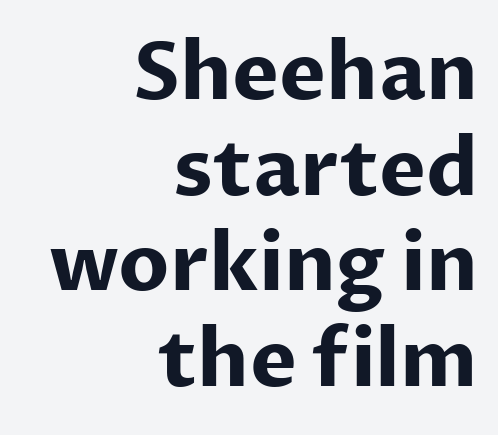
The image shows 79 px bold sans-serif type, upright; set right-aligned, line spacing 1.21x, normal letter spacing, not underlined; low stroke contrast and a medium x-height.
